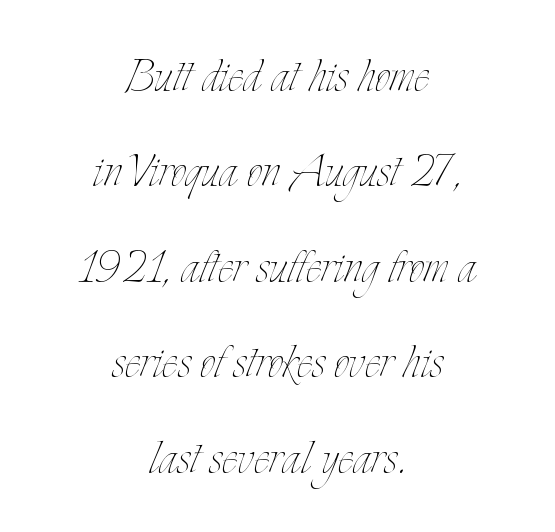
Q: Is the text bold? A: No.
Q: Is the text italic (slanted)? A: Yes.
Q: Is the text underlined? A: No.
Q: How is the paragraph aligned? A: Centered.
Q: Is the spacing between letters normal or unusually wide? A: Normal.
Q: Is the spacing between lines tight, normal or loose? A: Normal.
Q: Width (condensed, normal, or wide)? A: Condensed.
Q: Stroke contrast? A: Low.
Q: x-height? A: Small.
Q: Monospaced? A: No.
